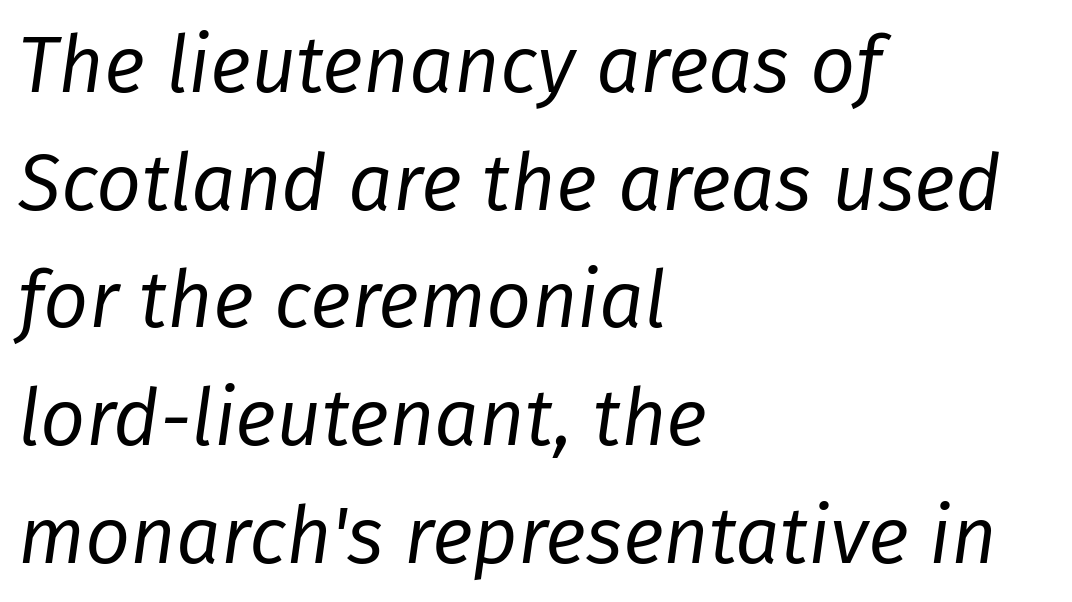
The image shows 79 px regular-weight type, italic (leaning right); set left-aligned, normal line spacing (1.49x), normal letter spacing, not underlined; low stroke contrast and a medium x-height.
